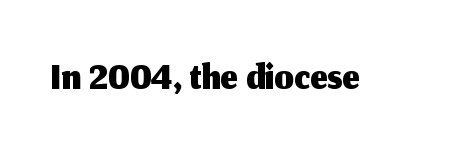
Does extra space separate the letters? No, they use regular spacing. Rendered with straight, roman letterforms. A bare baseline throughout the passage. Look at the bottom of the vertical strokes: they stop flat, with no serifs.
